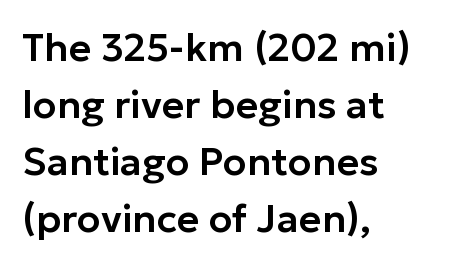
{"serif": "no", "italic": "no", "width": "normal", "stroke_contrast": "low", "x_height": "medium", "monospaced": "no", "underline": "no", "align": "left", "line_spacing": "normal", "line_spacing_ratio": 1.46, "letter_spacing": "normal", "letter_spacing_em": 0.0, "glyph_px": 39}
